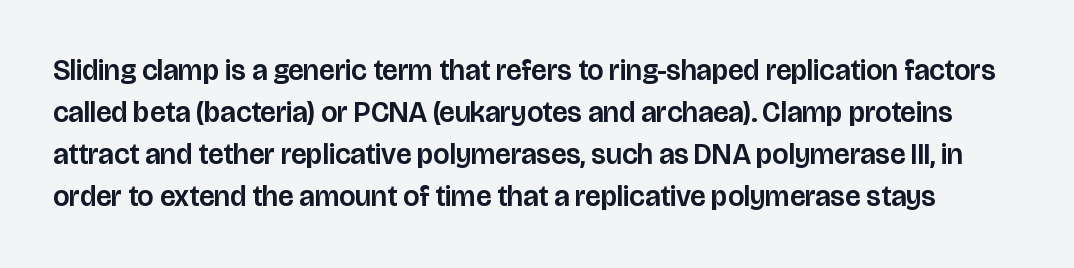
Q: Is the text italic (slanted)? A: No, it is upright.
Q: Is the typeface a serif or a sans-serif typeface? A: Sans-serif.
Q: Is the text underlined? A: No.
Q: Is the spacing between letters normal or unusually wide? A: Normal.
Q: Is the spacing between lines tight, normal or loose? A: Normal.
Q: Width (condensed, normal, or wide)? A: Normal.
Q: Stroke contrast? A: Low.
Q: x-height? A: Large.
Q: Monospaced? A: No.
